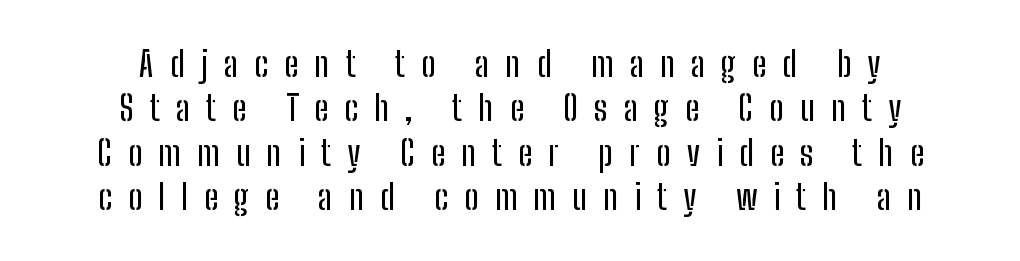
The image shows 35 px condensed sans-serif type, upright; set centered, normal line spacing (1.27x), unusually wide letter spacing (+0.46 em), not underlined; low stroke contrast and a medium x-height.
